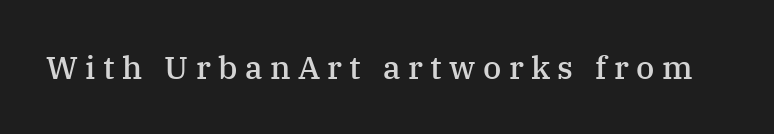
The type is letterspaced generously, with wide tracking. You can tell it's not italic because the verticals are truly vertical. These lines are composed in type with serifs. Here the designer chose a conventional face with non-uniform glyph widths. These lines carry some extra weight — a demibold, not a full bold. Quick note: underline off.
